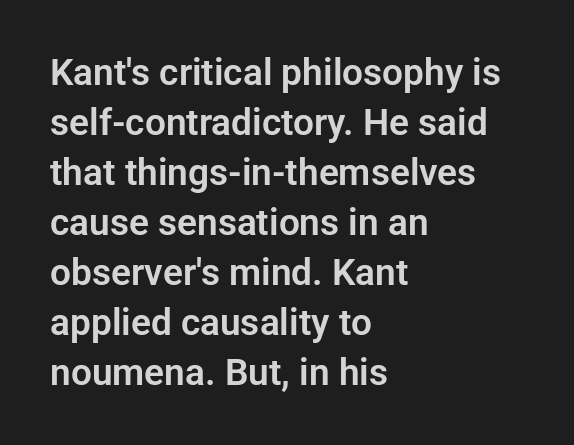
Q: Is the text italic (slanted)? A: No, it is upright.
Q: Is the typeface a serif or a sans-serif typeface? A: Sans-serif.
Q: Is the text underlined? A: No.
Q: How is the paragraph aligned? A: Left-aligned.
Q: Is the spacing between letters normal or unusually wide? A: Normal.
Q: Is the spacing between lines tight, normal or loose? A: Normal.
Q: Width (condensed, normal, or wide)? A: Normal.
Q: Stroke contrast? A: Low.
Q: x-height? A: Medium.
Q: Monospaced? A: No.
